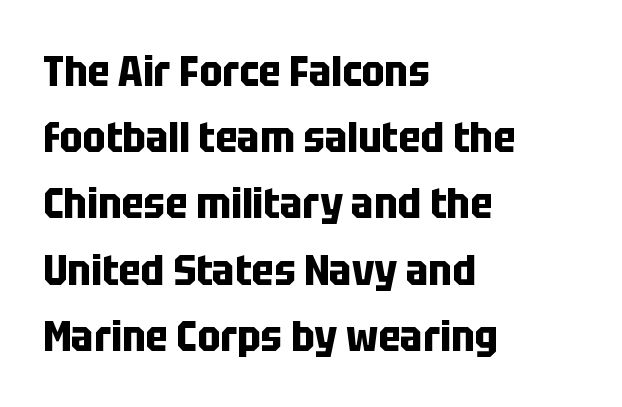
{"serif": "no", "italic": "no", "bold": "yes", "weight": "bold", "width": "condensed", "stroke_contrast": "low", "x_height": "large", "monospaced": "no", "underline": "no", "align": "left", "line_spacing": "normal", "line_spacing_ratio": 1.54, "letter_spacing": "normal", "letter_spacing_em": 0.0, "glyph_px": 43}
